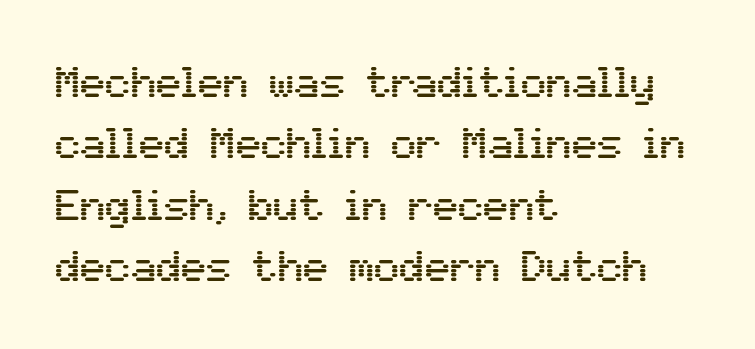
Q: Is the text italic (slanted)? A: No, it is upright.
Q: Is the typeface a serif or a sans-serif typeface? A: Sans-serif.
Q: Is the text underlined? A: No.
Q: How is the paragraph aligned? A: Left-aligned.
Q: Is the spacing between letters normal or unusually wide? A: Normal.
Q: Is the spacing between lines tight, normal or loose? A: Normal.
Q: Width (condensed, normal, or wide)? A: Normal.
Q: Stroke contrast? A: Medium.
Q: x-height? A: Medium.
Q: Monospaced? A: No.
